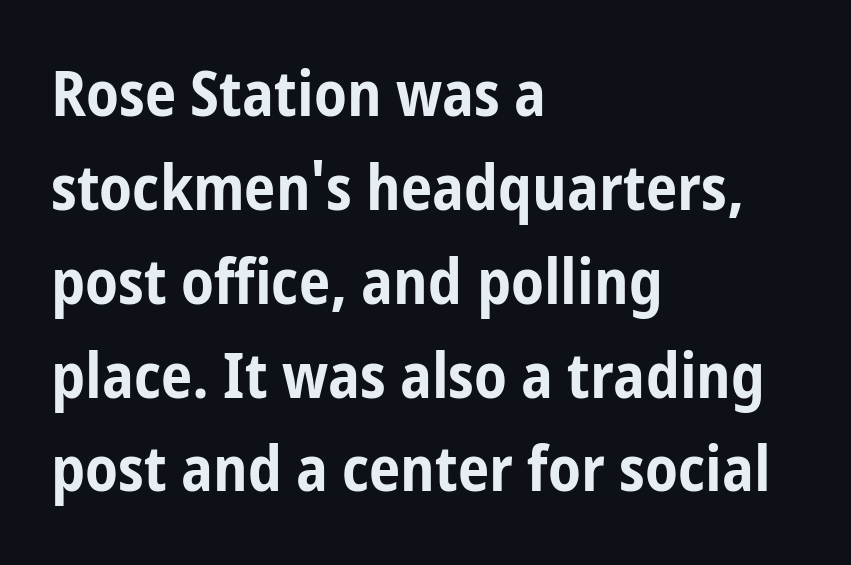
Q: Is the text bold? A: Yes.
Q: Is the text italic (slanted)? A: No, it is upright.
Q: Is the typeface a serif or a sans-serif typeface? A: Sans-serif.
Q: Is the text underlined? A: No.
Q: How is the paragraph aligned? A: Left-aligned.
Q: Is the spacing between letters normal or unusually wide? A: Normal.
Q: Is the spacing between lines tight, normal or loose? A: Normal.
Q: Width (condensed, normal, or wide)? A: Condensed.
Q: Stroke contrast? A: Low.
Q: x-height? A: Medium.
Q: Monospaced? A: No.
